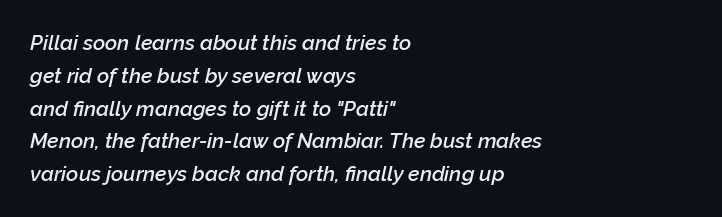
Each glyph is drawn with semibold strokes, heavier than normal yet not fully bold. Honestly, the letter spacing is just normal — you wouldn't notice it. Italic? Definitely — the glyphs are oblique. If you measured baseline to baseline, you'd find a middling distance. All the whitespace from short lines collects on the right.
